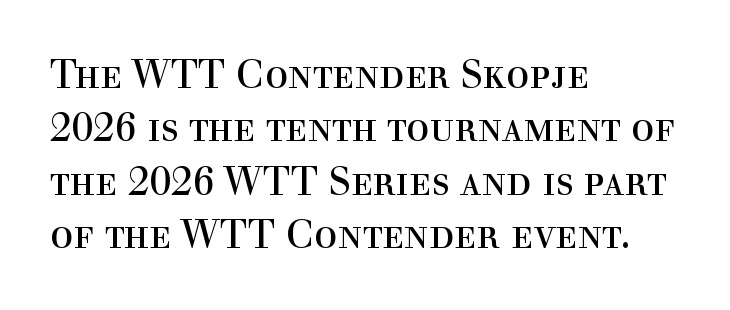
Q: Is the text bold? A: No.
Q: Is the text italic (slanted)? A: No, it is upright.
Q: Is the typeface a serif or a sans-serif typeface? A: Serif.
Q: Is the text underlined? A: No.
Q: How is the paragraph aligned? A: Left-aligned.
Q: Is the spacing between letters normal or unusually wide? A: Normal.
Q: Is the spacing between lines tight, normal or loose? A: Normal.
Q: Width (condensed, normal, or wide)? A: Normal.
Q: x-height? A: Medium.
Q: Monospaced? A: No.
